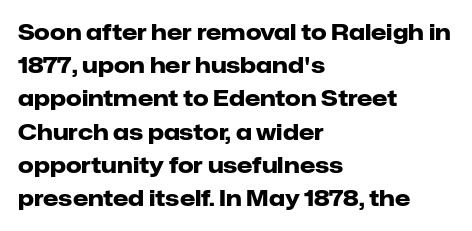
{"italic": "no", "bold": "yes", "underline": "no", "align": "left", "line_spacing": "normal", "line_spacing_ratio": 1.51, "letter_spacing": "normal", "letter_spacing_em": 0.0, "glyph_px": 22}
